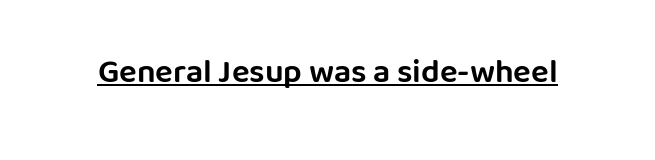
Q: Is the text italic (slanted)? A: No, it is upright.
Q: Is the typeface a serif or a sans-serif typeface? A: Sans-serif.
Q: Is the text underlined? A: Yes.
Q: Is the spacing between letters normal or unusually wide? A: Normal.
Q: Width (condensed, normal, or wide)? A: Normal.
Q: Stroke contrast? A: Low.
Q: x-height? A: Large.
Q: Monospaced? A: No.
